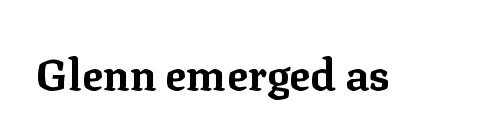
{"serif": "yes", "italic": "no", "bold": "yes", "weight": "bold", "width": "normal", "stroke_contrast": "low", "x_height": "medium", "monospaced": "no", "underline": "no", "letter_spacing": "normal", "letter_spacing_em": 0.0, "glyph_px": 44}
